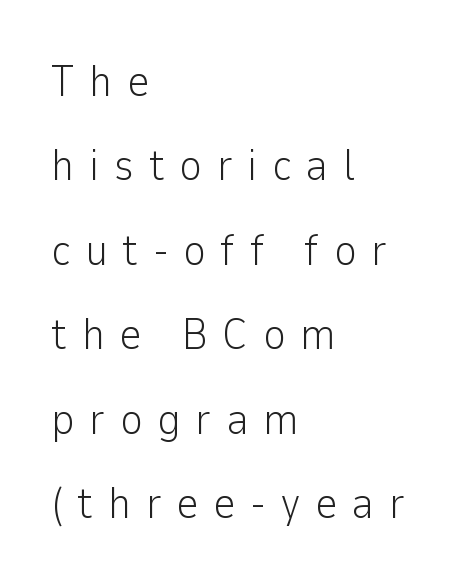
Q: Is the text bold? A: No.
Q: Is the text italic (slanted)? A: No, it is upright.
Q: Is the typeface a serif or a sans-serif typeface? A: Sans-serif.
Q: Is the text underlined? A: No.
Q: How is the paragraph aligned? A: Left-aligned.
Q: Is the spacing between letters normal or unusually wide? A: Unusually wide.
Q: Is the spacing between lines tight, normal or loose? A: Loose.
Q: Width (condensed, normal, or wide)? A: Normal.
Q: Stroke contrast? A: Low.
Q: x-height? A: Medium.
Q: Monospaced? A: No.
